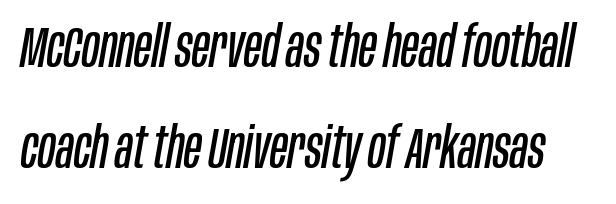
The image shows 57 px regular-weight, condensed type, italic (leaning right); set line spacing 1.78x, normal letter spacing, not underlined; low stroke contrast and a large x-height.
